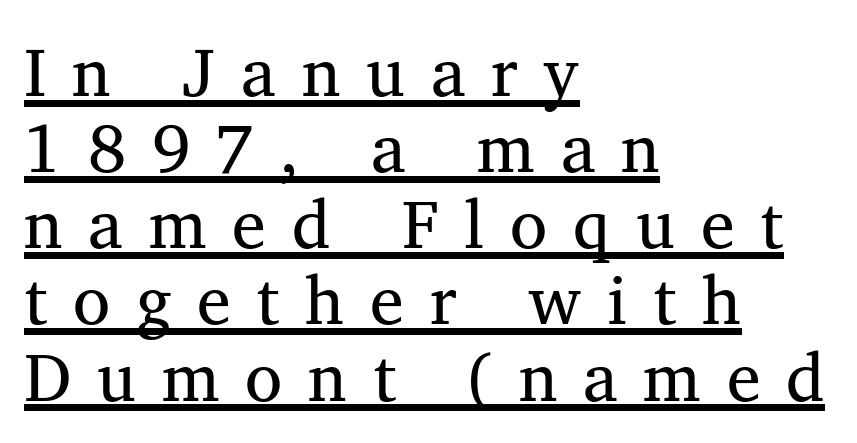
Q: Is the text bold? A: No.
Q: Is the typeface a serif or a sans-serif typeface? A: Serif.
Q: Is the text underlined? A: Yes.
Q: How is the paragraph aligned? A: Left-aligned.
Q: Is the spacing between letters normal or unusually wide? A: Unusually wide.
Q: Is the spacing between lines tight, normal or loose? A: Tight.
Q: Width (condensed, normal, or wide)? A: Normal.
Q: Stroke contrast? A: Medium.
Q: x-height? A: Medium.
Q: Monospaced? A: No.
